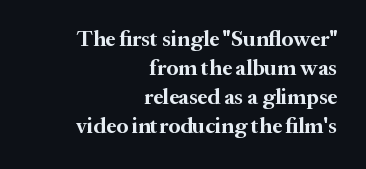
{"italic": "no", "bold": "yes", "underline": "no", "align": "right", "line_spacing": "normal", "line_spacing_ratio": 1.32, "letter_spacing": "normal", "letter_spacing_em": 0.0, "glyph_px": 22}
